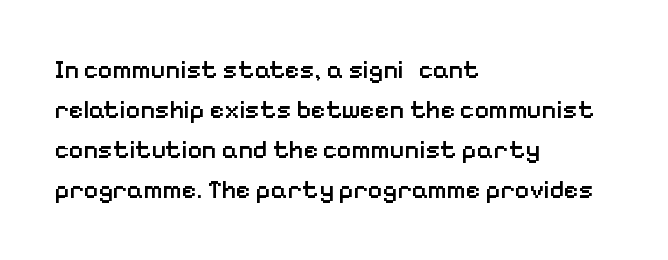
The image shows 25 px text type, upright; set left-aligned, normal line spacing (1.6x), normal letter spacing, not underlined.
